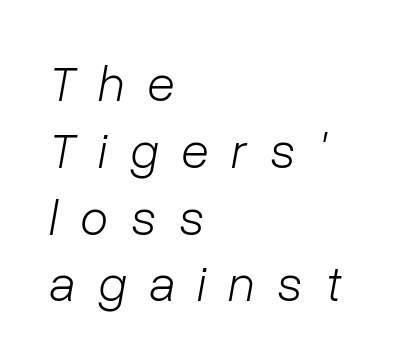
{"italic": "yes", "lean": "right", "slant_degrees": 10, "bold": "no", "weight": "light", "width": "normal", "stroke_contrast": "low", "x_height": "medium", "monospaced": "no", "underline": "no", "align": "left", "line_spacing": "normal", "line_spacing_ratio": 1.31, "letter_spacing": "wide", "letter_spacing_em": 0.45, "glyph_px": 51}
